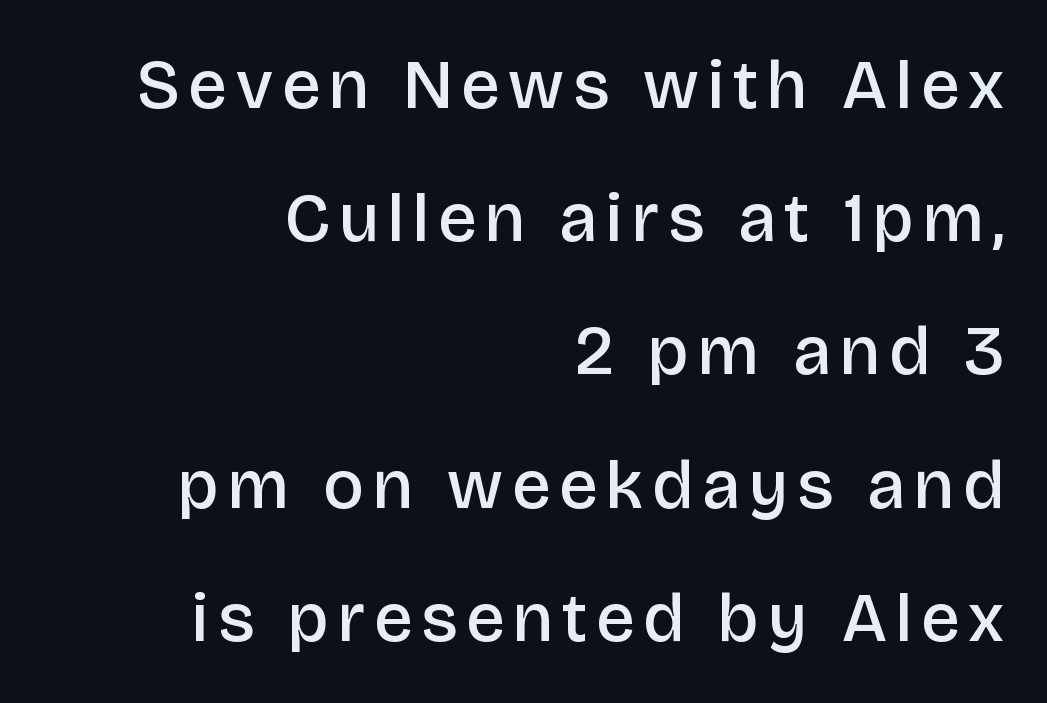
A student would call this right alignment; a typographer would say flush right, rag left. Typographically, this falls in the sans-serif category. Think of a printed novel: that variable character pitch is what you see here. The designer dialed line spacing up above the default. The zone under the glyphs is completely vacant.
